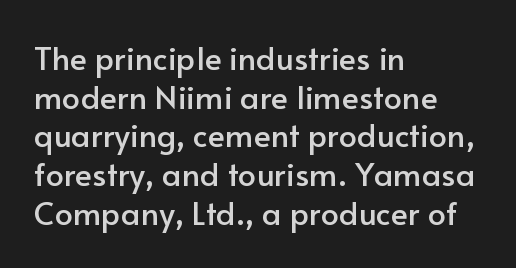
The image shows 32 px sans-serif type, upright; set left-aligned, line spacing 1.21x, normal letter spacing, not underlined; low stroke contrast and a small x-height.
